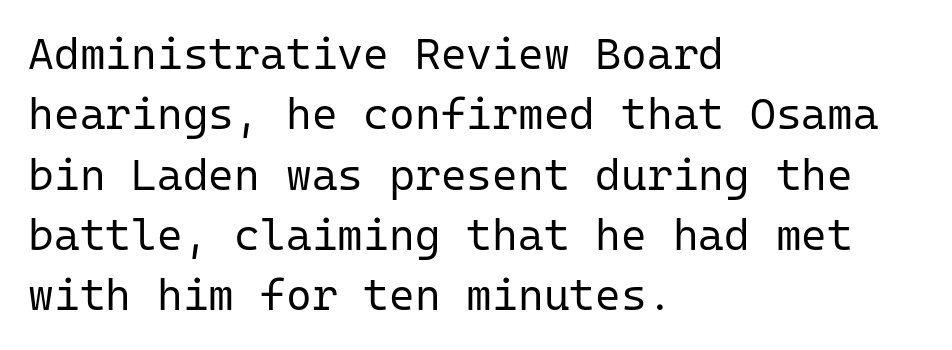
{"serif": "no", "italic": "no", "bold": "no", "weight": "regular", "width": "normal", "stroke_contrast": "low", "x_height": "medium", "monospaced": "yes", "underline": "no", "align": "left", "line_spacing": "normal", "line_spacing_ratio": 1.37, "letter_spacing": "normal", "letter_spacing_em": 0.0, "glyph_px": 44}
